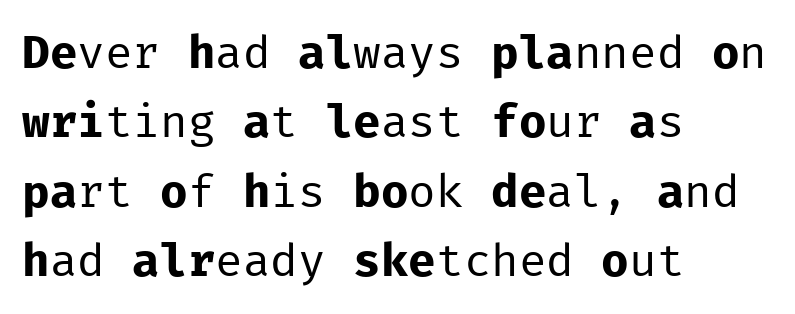
The image shows 46 px regular-weight sans-serif type, upright, monospaced; set left-aligned, normal line spacing (1.51x), normal letter spacing, not underlined; low stroke contrast and a medium x-height.
